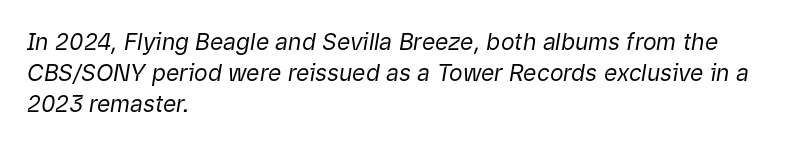
The rows are spaced the way most documents space them. Lines of text with bare space underneath. The text block is weighted toward the left margin, trailing off unevenly rightward. The passage shown leans; its letterforms are oblique. Standard letterfit; no display-style spreading of the glyphs. The strokes are not fattened; the text isn't bold.
